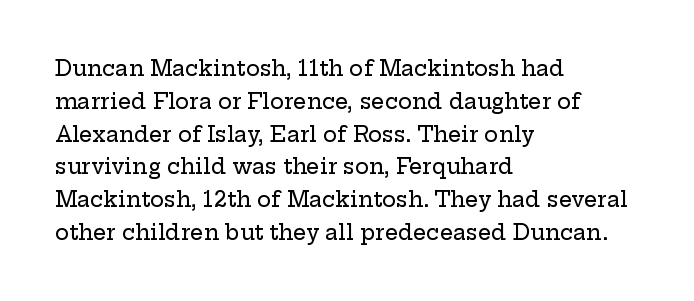
Q: Is the text italic (slanted)? A: No, it is upright.
Q: Is the text underlined? A: No.
Q: How is the paragraph aligned? A: Left-aligned.
Q: Is the spacing between letters normal or unusually wide? A: Normal.
Q: Is the spacing between lines tight, normal or loose? A: Normal.
